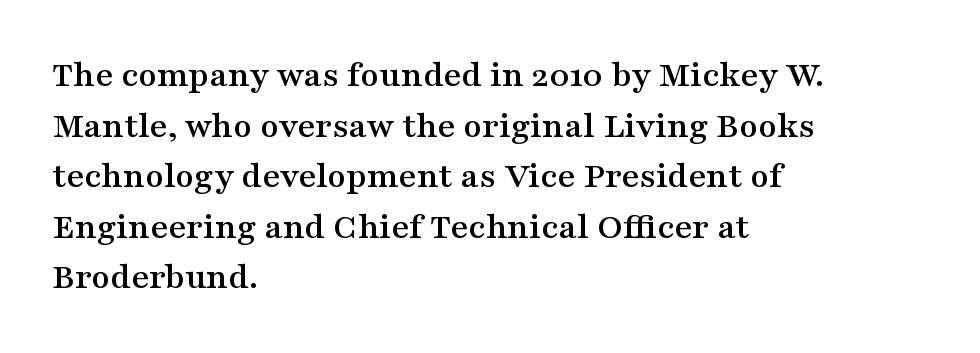
Nope, not italic — everything's standing straight. Vertical spacing — default. The rendering shows small feet on the letterforms — a serif design. The horizontal fit of the characters is conventional and even.
